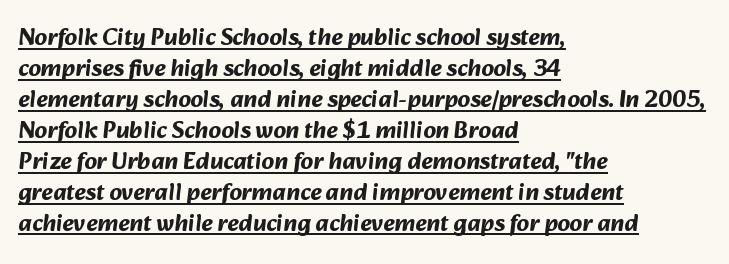
{"bold": "yes", "underline": "yes", "align": "left", "line_spacing": "normal", "line_spacing_ratio": 1.29, "letter_spacing": "normal", "letter_spacing_em": 0.0, "glyph_px": 24}
